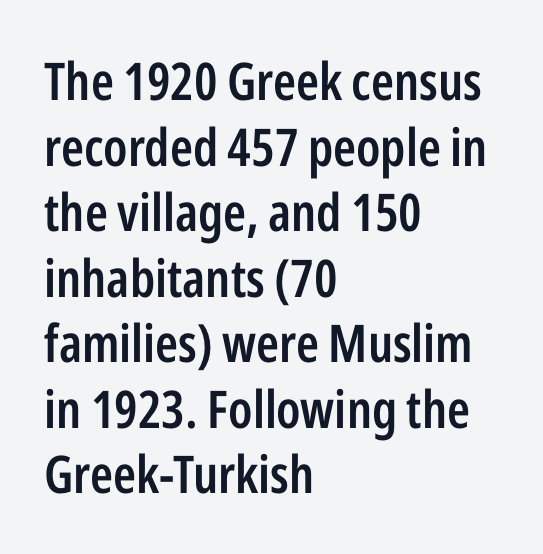
A roman cut, with each character standing at attention. The type family on display is of the sans-serif kind. Leading matches the norm, producing a regular column. Students, note that the glyphs here touch the page at normal intervals.
